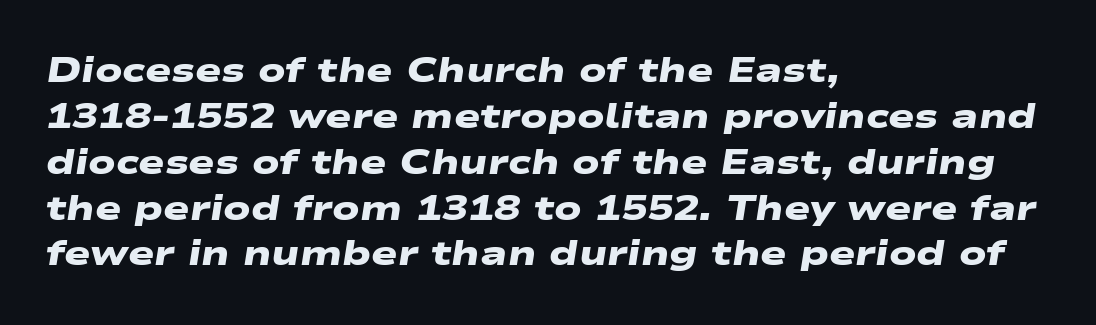
{"serif": "no", "bold": "yes", "weight": "heavy", "width": "wide", "stroke_contrast": "low", "x_height": "medium", "monospaced": "no", "underline": "no", "align": "left", "line_spacing": "normal", "line_spacing_ratio": 1.31, "letter_spacing": "normal", "letter_spacing_em": 0.0, "glyph_px": 35}
